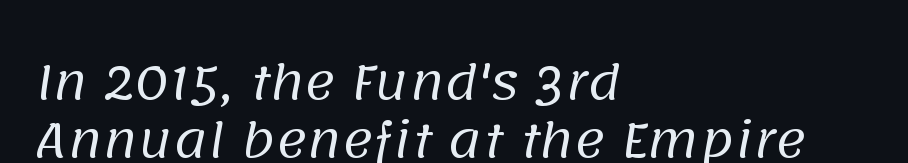
The image shows 47 px regular-weight sans-serif type; set left-aligned, line spacing 1.24x, normal letter spacing, not underlined; low stroke contrast and a large x-height.
